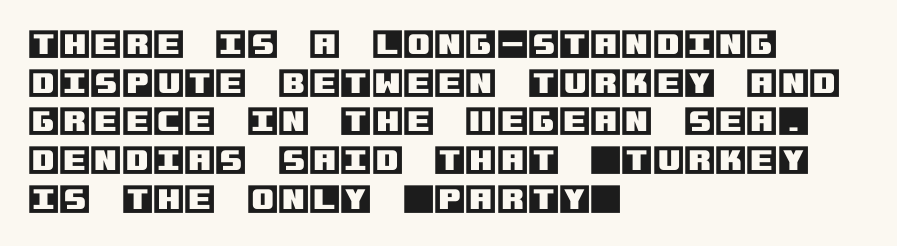
{"italic": "no", "width": "normal", "x_height": "large", "underline": "no", "align": "left", "line_spacing_ratio": 1.21, "letter_spacing": "normal", "letter_spacing_em": 0.0, "glyph_px": 32}
